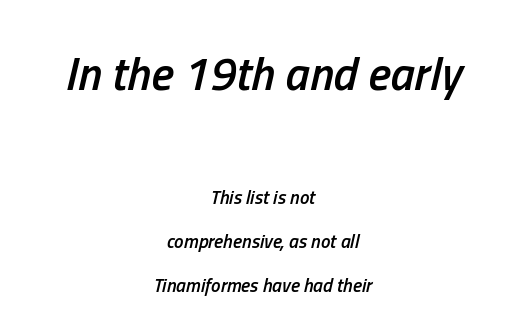
{"italic": "yes", "lean": "right", "slant_degrees": 13, "bold": "semi", "weight": "semibold", "width": "condensed", "stroke_contrast": "low", "x_height": "medium", "monospaced": "no", "underline": "no", "align": "center", "line_spacing": "loose", "line_spacing_ratio": 2.31, "letter_spacing": "normal", "letter_spacing_em": 0.0, "larger_block": "first", "size_ratio": 2.47, "glyph_px": 47}
